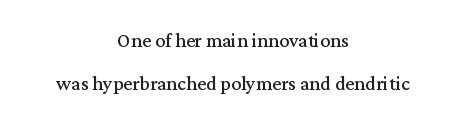
This is the regular roman posture of the typeface. Regarding leading, the lines here are spaced well apart. Nobody touched the tracking dial on this one. The area under the type is left untouched. Which margin do the lines hug? Neither — every line sits in the middle.
